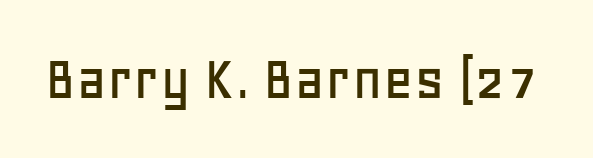
Q: Is the text italic (slanted)? A: No, it is upright.
Q: Is the typeface a serif or a sans-serif typeface? A: Sans-serif.
Q: Is the text underlined? A: No.
Q: Is the spacing between letters normal or unusually wide? A: Normal.
Q: Width (condensed, normal, or wide)? A: Normal.
Q: Stroke contrast? A: Low.
Q: x-height? A: Large.
Q: Monospaced? A: No.
